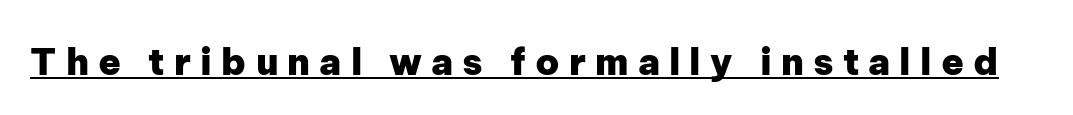
{"serif": "no", "italic": "no", "bold": "yes", "weight": "heavy", "width": "normal", "stroke_contrast": "low", "x_height": "medium", "monospaced": "no", "underline": "yes", "letter_spacing": "wide", "letter_spacing_em": 0.25, "glyph_px": 37}
